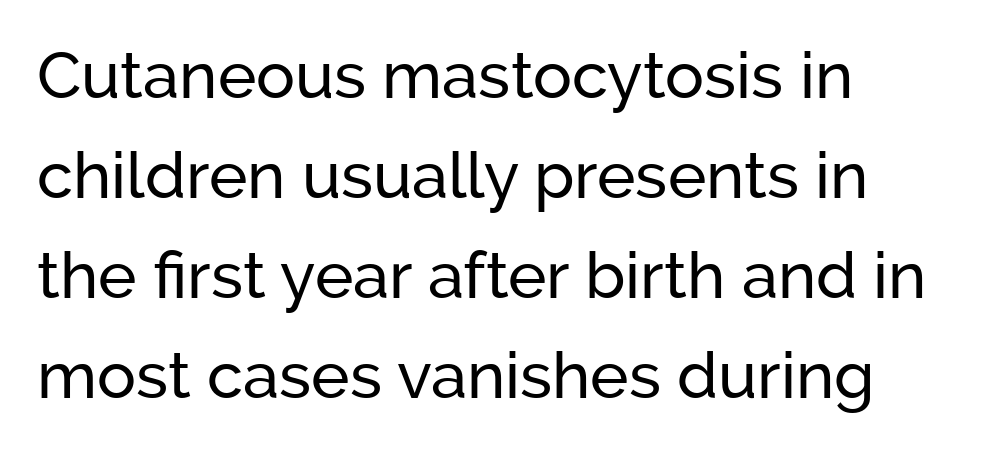
{"serif": "no", "italic": "no", "width": "normal", "stroke_contrast": "low", "x_height": "medium", "monospaced": "no", "underline": "no", "align": "left", "line_spacing": "normal", "line_spacing_ratio": 1.54, "letter_spacing": "normal", "letter_spacing_em": 0.0, "glyph_px": 65}
